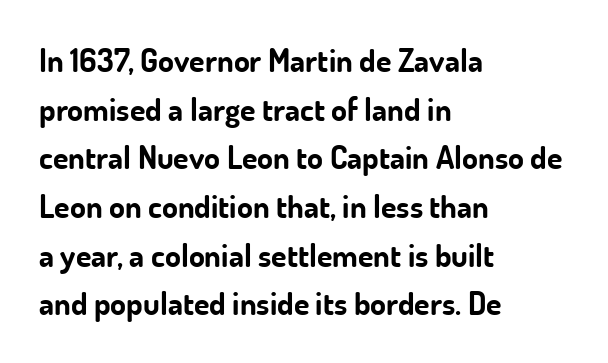
The image shows 32 px bold sans-serif type, upright; set left-aligned, normal line spacing (1.52x), normal letter spacing, not underlined; low stroke contrast and a small x-height.
